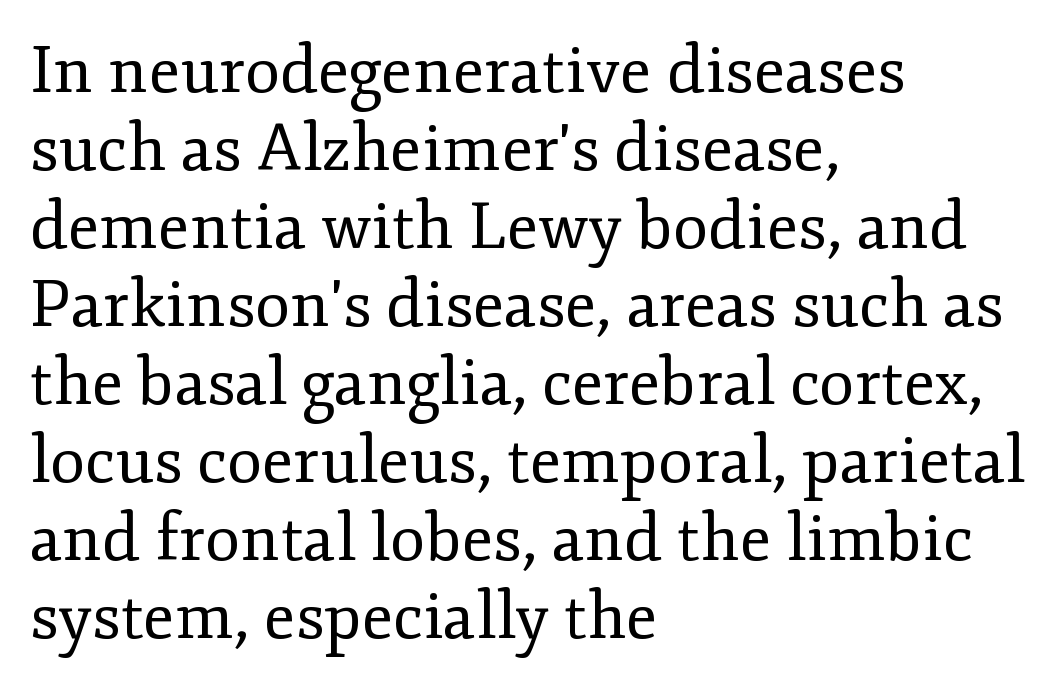
{"serif": "yes", "italic": "no", "bold": "no", "weight": "regular", "width": "normal", "stroke_contrast": "low", "x_height": "small", "monospaced": "no", "underline": "no", "align": "left", "line_spacing_ratio": 1.2, "letter_spacing": "normal", "letter_spacing_em": 0.0, "glyph_px": 65}
